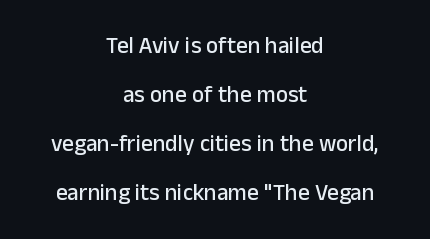
{"italic": "no", "underline": "no", "align": "center", "line_spacing": "loose", "line_spacing_ratio": 2.13, "letter_spacing": "normal", "letter_spacing_em": 0.0, "glyph_px": 23}
